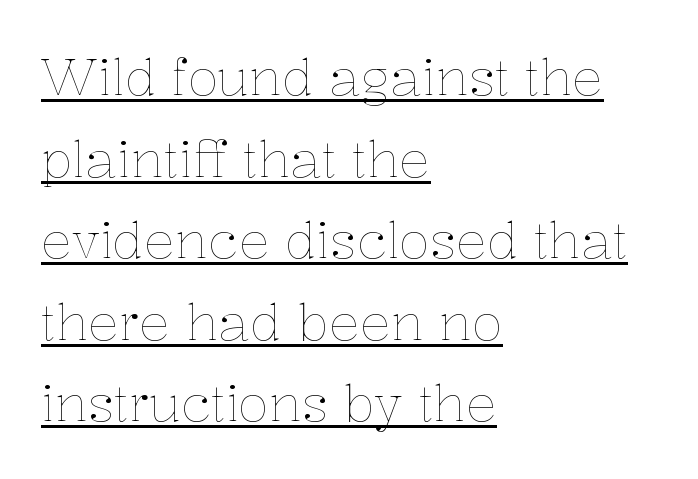
Q: Is the text bold? A: No.
Q: Is the text italic (slanted)? A: No, it is upright.
Q: Is the text underlined? A: Yes.
Q: How is the paragraph aligned? A: Left-aligned.
Q: Is the spacing between letters normal or unusually wide? A: Normal.
Q: Is the spacing between lines tight, normal or loose? A: Normal.
Q: Width (condensed, normal, or wide)? A: Normal.
Q: Stroke contrast? A: Low.
Q: x-height? A: Medium.
Q: Monospaced? A: No.
